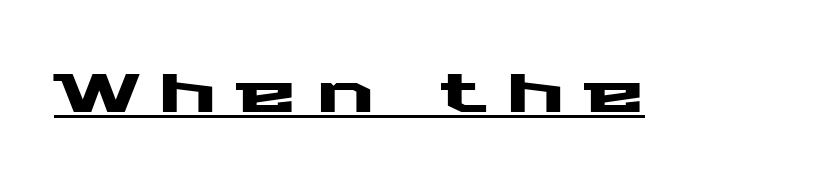
{"serif": "no", "italic": "no", "width": "wide", "stroke_contrast": "medium", "x_height": "medium", "monospaced": "no", "underline": "yes", "letter_spacing": "wide", "letter_spacing_em": 0.35, "glyph_px": 55}
